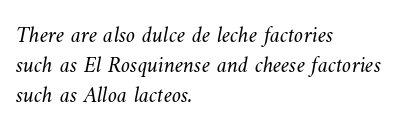
The gaps between neighbouring characters are ordinary and unremarkable. Left-aligned paragraph, ragged on the right. Weight: in the light-to-regular range. Honestly, there is no underline to notice here at all. These lines sit exactly where default settings would place them.
